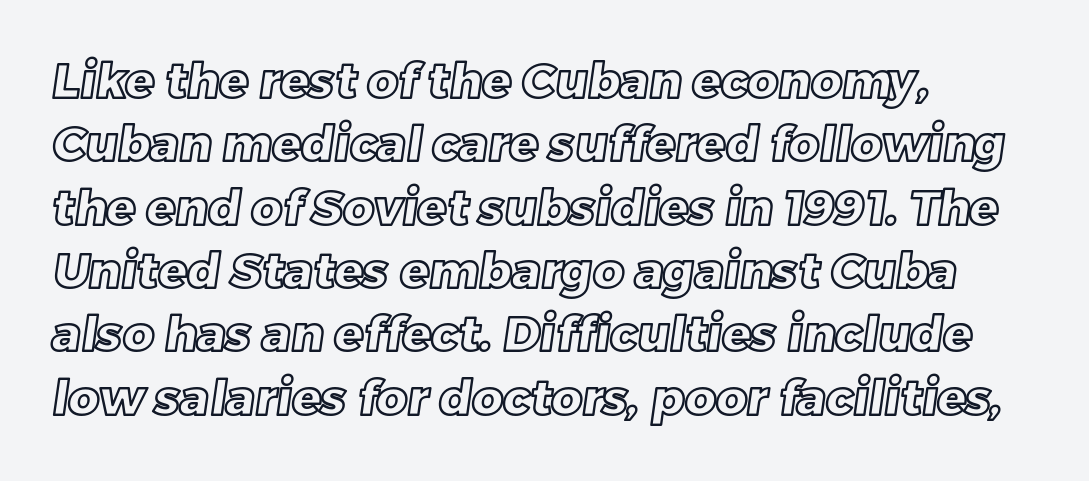
Q: Is the text underlined? A: No.
Q: How is the paragraph aligned? A: Left-aligned.
Q: Is the spacing between letters normal or unusually wide? A: Normal.
Q: Is the spacing between lines tight, normal or loose? A: Normal.
Q: Width (condensed, normal, or wide)? A: Normal.
Q: x-height? A: Large.
Q: Monospaced? A: No.
